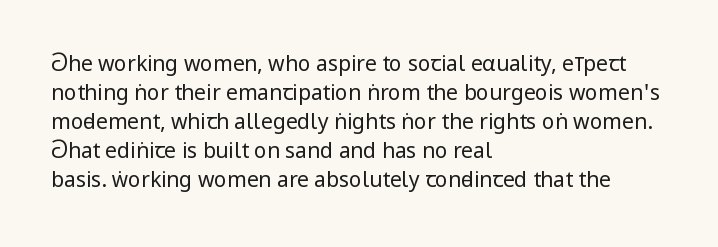
{"italic": "no", "bold": "no", "underline": "no", "align": "left", "line_spacing": "normal", "line_spacing_ratio": 1.38, "letter_spacing": "normal", "letter_spacing_em": 0.0, "glyph_px": 21}
